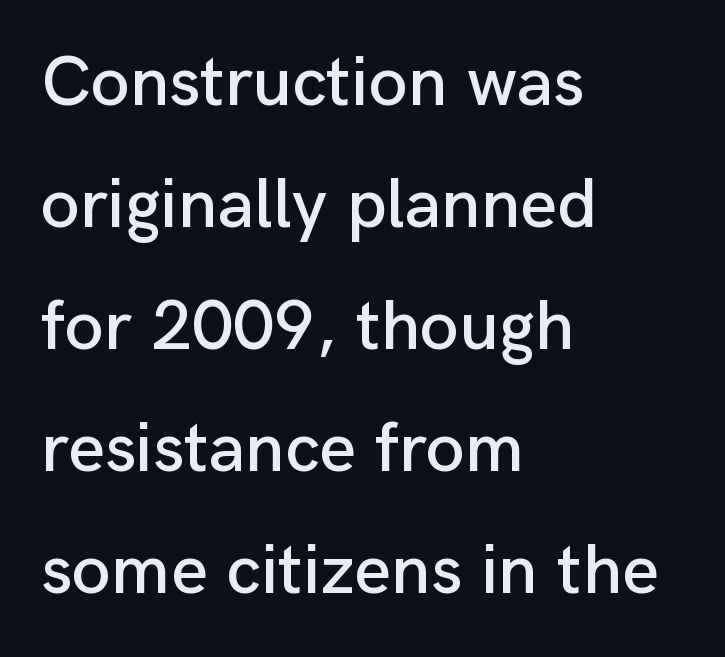
{"serif": "no", "italic": "no", "width": "normal", "stroke_contrast": "low", "x_height": "medium", "monospaced": "no", "underline": "no", "align": "left", "line_spacing_ratio": 1.72, "letter_spacing": "normal", "letter_spacing_em": 0.0, "glyph_px": 71}
